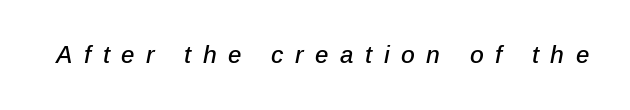
{"italic": "yes", "lean": "right", "slant_degrees": 12, "underline": "no", "letter_spacing": "wide", "letter_spacing_em": 0.48, "glyph_px": 24}
